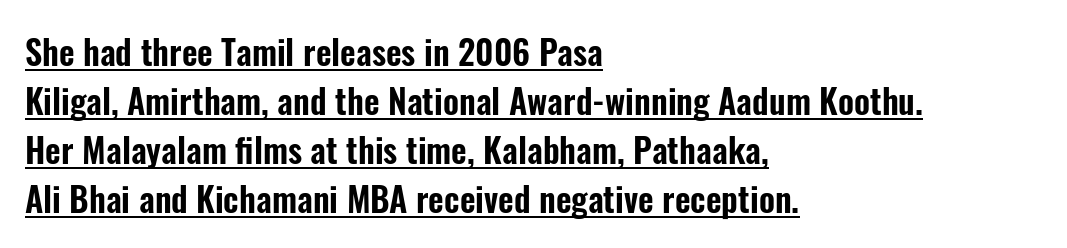
The image shows 34 px condensed sans-serif type, upright; set left-aligned, normal line spacing (1.44x), normal letter spacing, underlined; low stroke contrast and a medium x-height.
